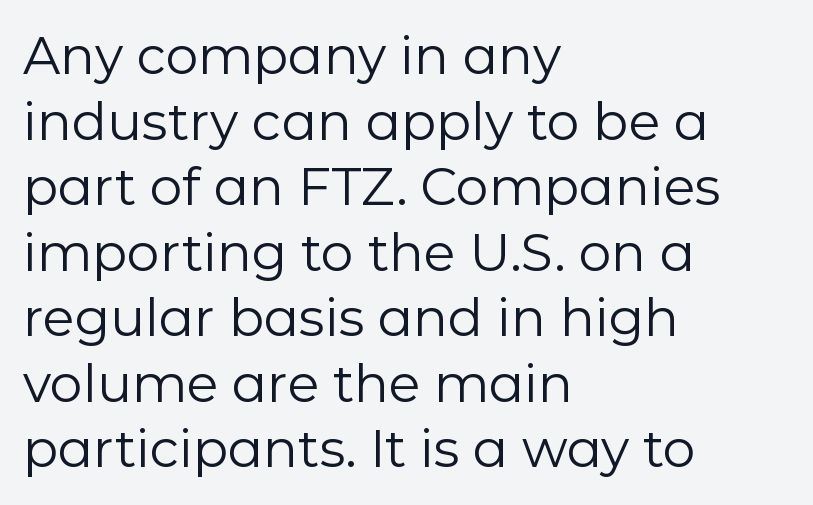
Is this a sans? Yes — the strokes have no serifs. Visually the block forms a straight wall on the left and a jagged coastline on the right. Check the space under the baseline: it is left empty. No chunkiness to these letters — they're not bold. The letters advance in unequal steps, a hallmark of proportional type.
